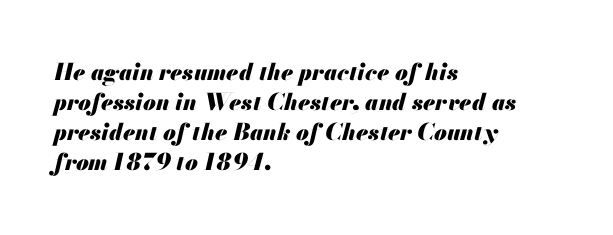
The image shows 23 px bold type, italic (leaning right); set left-aligned, normal line spacing (1.31x), normal letter spacing, not underlined.
